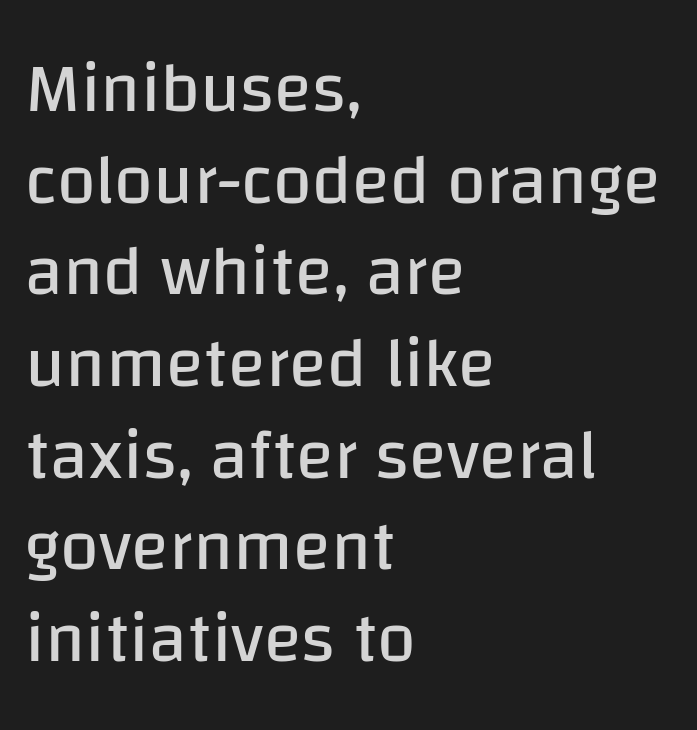
Q: Is the text bold? A: No.
Q: Is the text italic (slanted)? A: No, it is upright.
Q: Is the typeface a serif or a sans-serif typeface? A: Sans-serif.
Q: Is the text underlined? A: No.
Q: How is the paragraph aligned? A: Left-aligned.
Q: Is the spacing between letters normal or unusually wide? A: Normal.
Q: Is the spacing between lines tight, normal or loose? A: Normal.
Q: Width (condensed, normal, or wide)? A: Normal.
Q: Stroke contrast? A: Low.
Q: x-height? A: Large.
Q: Monospaced? A: No.
